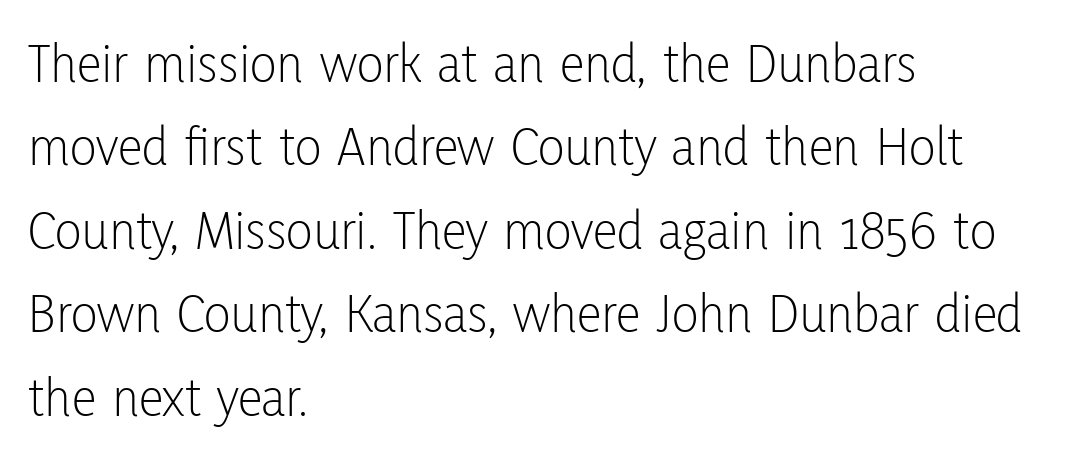
{"serif": "no", "italic": "no", "bold": "no", "weight": "light", "width": "condensed", "stroke_contrast": "low", "x_height": "medium", "monospaced": "no", "underline": "no", "align": "left", "line_spacing": "normal", "line_spacing_ratio": 1.49, "letter_spacing": "normal", "letter_spacing_em": 0.0, "glyph_px": 56}
